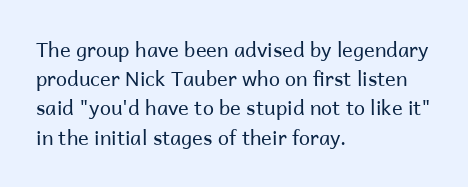
{"italic": "no", "bold": "no", "underline": "no", "align": "left", "line_spacing": "normal", "line_spacing_ratio": 1.46, "letter_spacing": "normal", "letter_spacing_em": 0.0, "glyph_px": 20}
